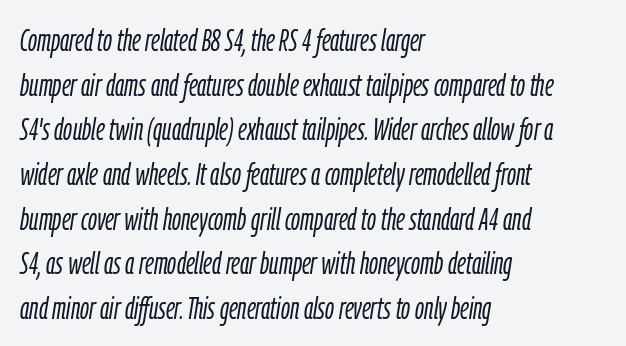
{"italic": "yes", "lean": "right", "slant_degrees": 9, "bold": "no", "weight": "light", "width": "condensed", "stroke_contrast": "low", "x_height": "medium", "monospaced": "no", "underline": "no", "align": "left", "line_spacing": "normal", "line_spacing_ratio": 1.44, "letter_spacing": "normal", "letter_spacing_em": 0.0, "glyph_px": 31}
